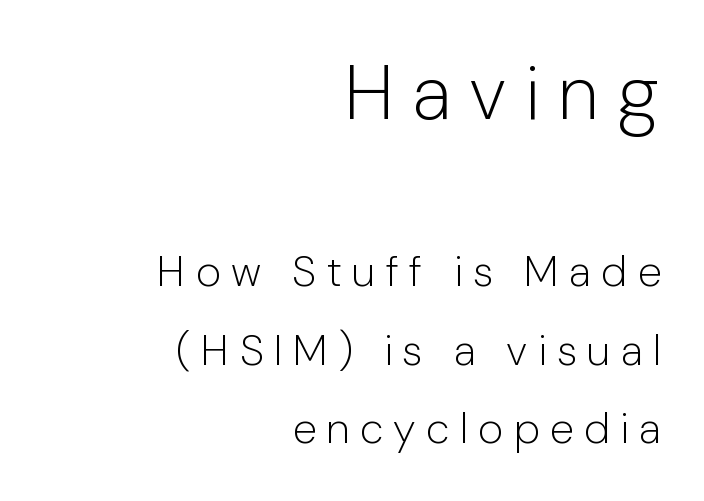
{"serif": "no", "italic": "no", "bold": "no", "weight": "light", "width": "normal", "stroke_contrast": "low", "x_height": "medium", "monospaced": "no", "underline": "no", "align": "right", "line_spacing_ratio": 1.83, "letter_spacing": "wide", "letter_spacing_em": 0.24, "larger_block": "first", "size_ratio": 1.77, "glyph_px": 76}
